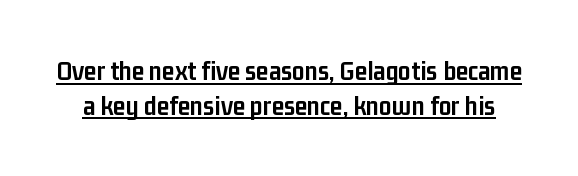
A typesetter would call this zero additional tracking. Upright lettering throughout. What decoration does the sample have? An underline. The font is running at its bold setting. Character widths vary here, with narrow letters taking less room than wide ones. Serifs: no, the terminals of the letterforms are clean.
